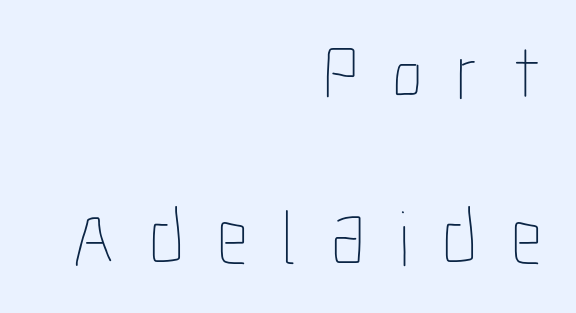
{"italic": "no", "bold": "no", "weight": "thin", "width": "condensed", "stroke_contrast": "low", "x_height": "medium", "monospaced": "no", "underline": "no", "align": "right", "line_spacing": "loose", "line_spacing_ratio": 2.12, "letter_spacing": "wide", "letter_spacing_em": 0.43, "glyph_px": 78}
